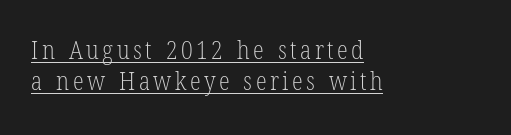
{"italic": "no", "bold": "no", "underline": "yes", "align": "left", "line_spacing": "normal", "line_spacing_ratio": 1.26, "glyph_px": 25}
